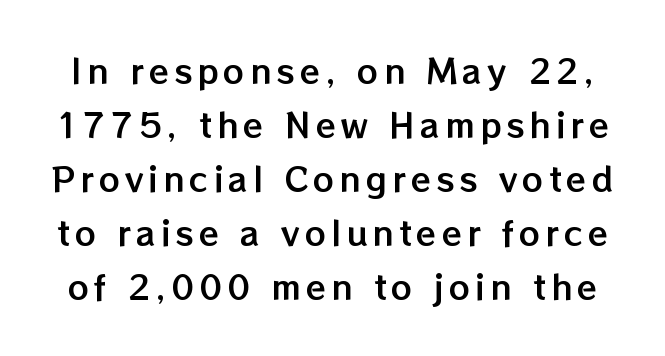
{"italic": "no", "width": "normal", "stroke_contrast": "low", "x_height": "medium", "monospaced": "no", "underline": "no", "line_spacing": "normal", "line_spacing_ratio": 1.64, "glyph_px": 33}
